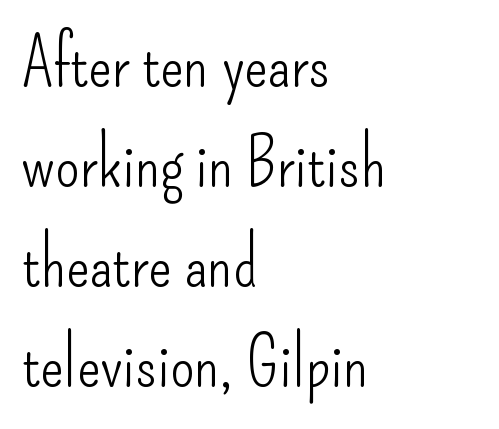
{"serif": "no", "italic": "no", "bold": "no", "weight": "light", "width": "condensed", "stroke_contrast": "low", "x_height": "small", "monospaced": "no", "underline": "no", "align": "left", "line_spacing": "normal", "line_spacing_ratio": 1.45, "letter_spacing": "normal", "letter_spacing_em": 0.0, "glyph_px": 69}
